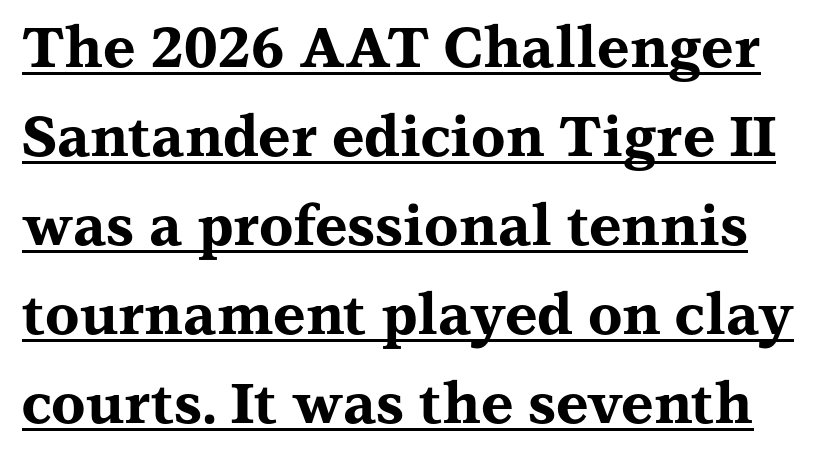
The face used here appears with an underline applied. These lines keep a tight, regular rhythm from letter to letter. Strokes here are thick enough to call this a true bold. The letters stand straight up with perfectly vertical stems.
